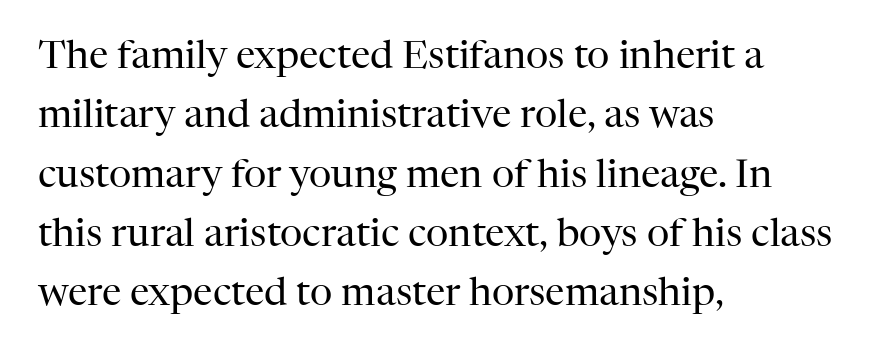
{"serif": "yes", "italic": "no", "bold": "no", "weight": "regular", "width": "normal", "stroke_contrast": "high", "x_height": "medium", "monospaced": "no", "underline": "no", "align": "left", "line_spacing": "normal", "line_spacing_ratio": 1.52, "letter_spacing": "normal", "letter_spacing_em": 0.0, "glyph_px": 39}
